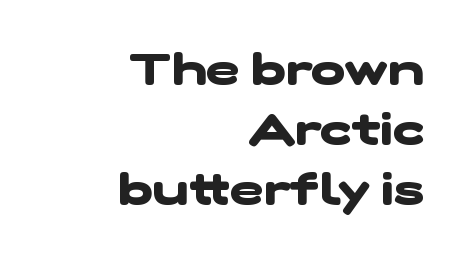
The image shows 46 px heavy, wide sans-serif type; set right-aligned, normal line spacing (1.3x), normal letter spacing, not underlined; low stroke contrast and a medium x-height.
